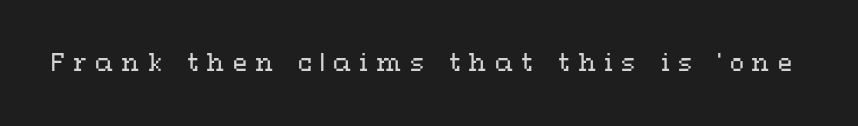
{"italic": "no", "bold": "no", "underline": "no", "letter_spacing": "wide", "letter_spacing_em": 0.35, "glyph_px": 23}
